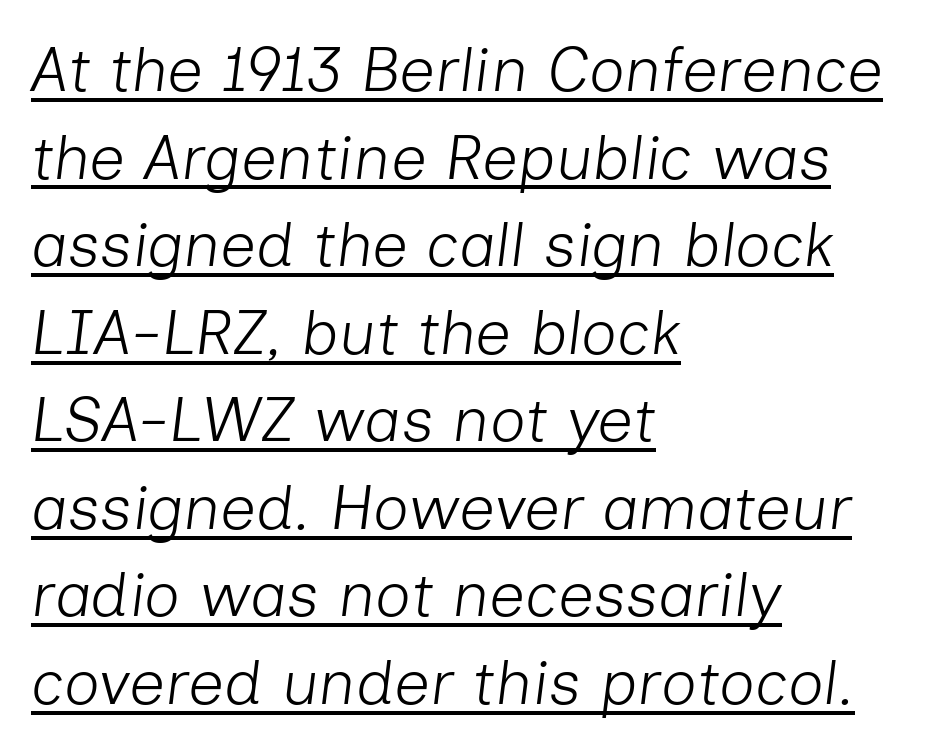
{"italic": "yes", "lean": "right", "slant_degrees": 7, "bold": "no", "weight": "light", "width": "normal", "stroke_contrast": "low", "x_height": "medium", "monospaced": "no", "underline": "yes", "align": "left", "line_spacing": "normal", "line_spacing_ratio": 1.39, "letter_spacing": "normal", "letter_spacing_em": 0.0, "glyph_px": 63}
